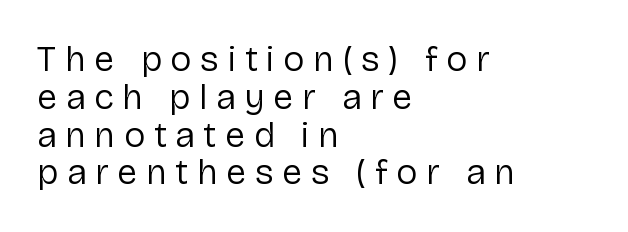
The image shows 36 px regular-weight sans-serif type, upright; set left-aligned, tight line spacing (1.05x), unusually wide letter spacing (+0.24 em), not underlined; low stroke contrast and a medium x-height.
